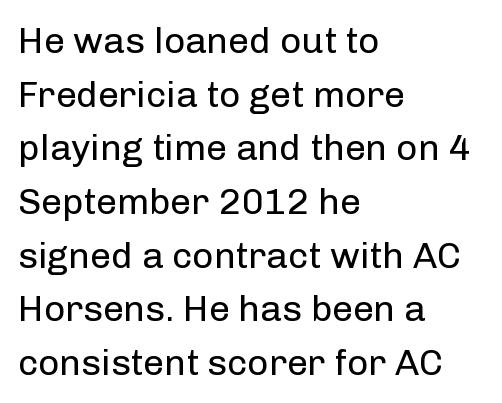
Q: Is the text bold? A: No.
Q: Is the text italic (slanted)? A: No, it is upright.
Q: Is the typeface a serif or a sans-serif typeface? A: Sans-serif.
Q: Is the text underlined? A: No.
Q: How is the paragraph aligned? A: Left-aligned.
Q: Is the spacing between letters normal or unusually wide? A: Normal.
Q: Is the spacing between lines tight, normal or loose? A: Normal.
Q: Width (condensed, normal, or wide)? A: Normal.
Q: Stroke contrast? A: Low.
Q: x-height? A: Medium.
Q: Monospaced? A: No.
